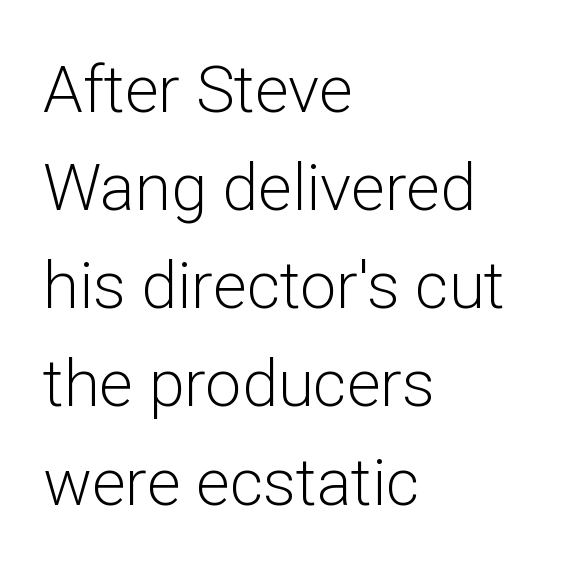
I'd call this a sans setting — the letters go barefoot. In CSS terms this would be text-align: left. Does the leading feel generous? No, just average. The letters stand straight up with perfectly vertical stems.
